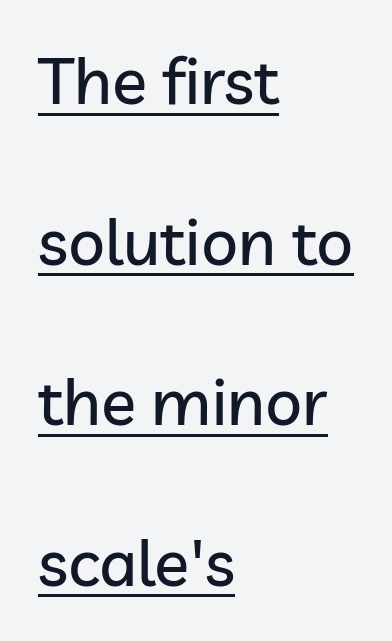
Q: Is the text italic (slanted)? A: No, it is upright.
Q: Is the typeface a serif or a sans-serif typeface? A: Sans-serif.
Q: Is the text underlined? A: Yes.
Q: How is the paragraph aligned? A: Left-aligned.
Q: Is the spacing between letters normal or unusually wide? A: Normal.
Q: Is the spacing between lines tight, normal or loose? A: Loose.
Q: Width (condensed, normal, or wide)? A: Normal.
Q: Stroke contrast? A: Low.
Q: x-height? A: Medium.
Q: Monospaced? A: No.
